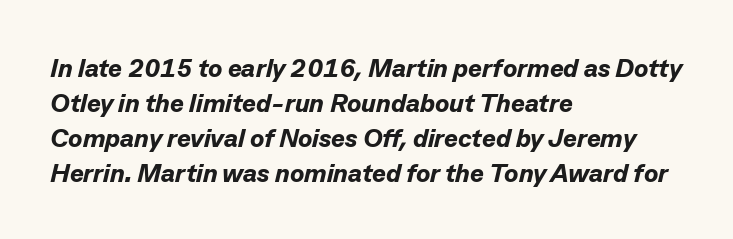
{"italic": "yes", "lean": "right", "slant_degrees": 13, "bold": "yes", "underline": "no", "align": "left", "line_spacing": "normal", "line_spacing_ratio": 1.35, "letter_spacing": "normal", "letter_spacing_em": 0.0, "glyph_px": 26}
